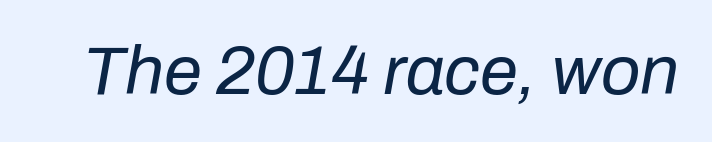
{"italic": "yes", "lean": "right", "slant_degrees": 10, "bold": "no", "weight": "regular", "width": "normal", "stroke_contrast": "low", "x_height": "medium", "monospaced": "no", "underline": "no", "letter_spacing": "normal", "letter_spacing_em": 0.0, "glyph_px": 69}
